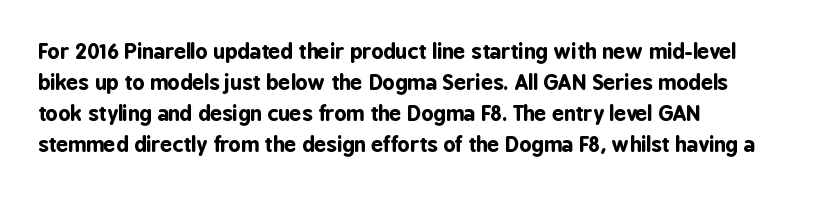
The image shows 21 px bold type, upright; set left-aligned, normal line spacing (1.48x), normal letter spacing, not underlined.
